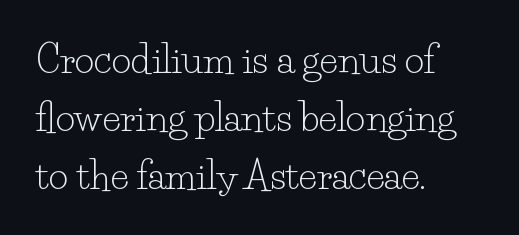
Q: Is the text bold? A: No.
Q: Is the text italic (slanted)? A: No, it is upright.
Q: Is the typeface a serif or a sans-serif typeface? A: Serif.
Q: Is the text underlined? A: No.
Q: How is the paragraph aligned? A: Left-aligned.
Q: Is the spacing between letters normal or unusually wide? A: Normal.
Q: Is the spacing between lines tight, normal or loose? A: Normal.
Q: Width (condensed, normal, or wide)? A: Normal.
Q: Stroke contrast? A: Low.
Q: x-height? A: Small.
Q: Monospaced? A: No.
